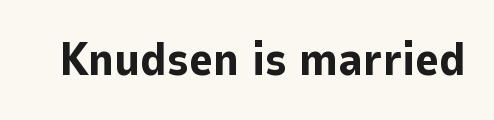
The type family on display is of the sans-serif kind. The area under the type is left untouched. Set as a true bold cut, around the 700 mark. Letter spacing: default. Each letter keeps its own natural width here, so spacing adapts to shape. A typesetter would mark this as roman, not italic.
